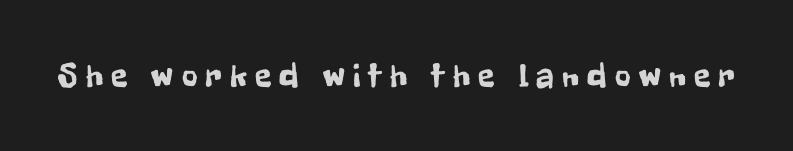
The image shows 34 px condensed sans-serif type, upright; set unusually wide letter spacing (+0.24 em), not underlined; low stroke contrast and a medium x-height.
